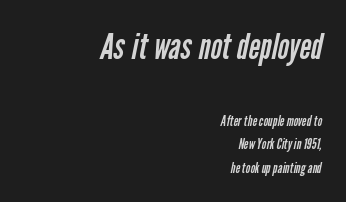
Q: Is the text bold? A: No.
Q: Is the typeface a serif or a sans-serif typeface? A: Sans-serif.
Q: Is the text underlined? A: No.
Q: How is the paragraph aligned? A: Right-aligned.
Q: Is the spacing between letters normal or unusually wide? A: Normal.
Q: Is the spacing between lines tight, normal or loose? A: Normal.
Q: Which block of text is set in a larger size, the first (top) or the second (bottom)? A: The first (top) one.
Q: Width (condensed, normal, or wide)? A: Condensed.
Q: Stroke contrast? A: Low.
Q: x-height? A: Medium.
Q: Monospaced? A: No.
